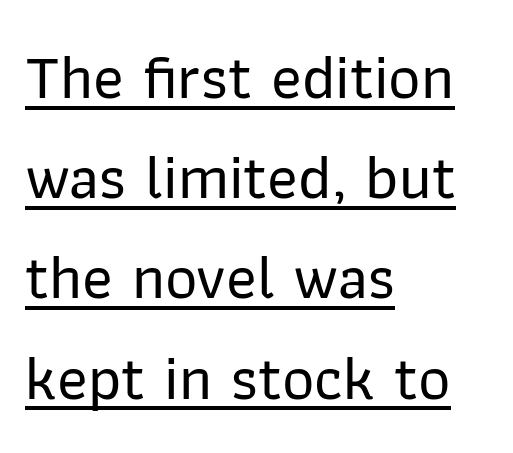
The image shows 63 px sans-serif type, upright; set left-aligned, normal line spacing (1.59x), normal letter spacing, underlined; low stroke contrast and a medium x-height.
